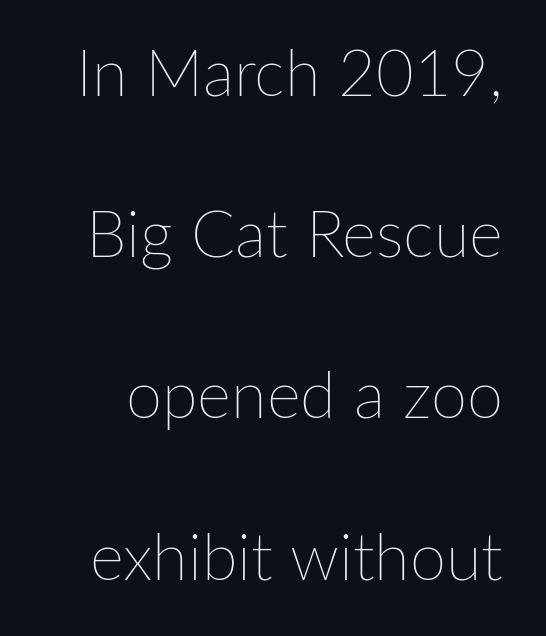
Only glyphs here, with clear space below each row. Looks like regular typesetting: each glyph gets only the width it needs. The letters stand straight up with perfectly vertical stems. These lines keep a tight, regular rhythm from letter to letter.
